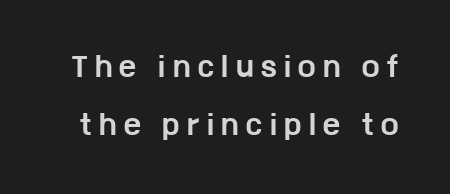
Q: Is the text bold? A: Yes.
Q: Is the text italic (slanted)? A: No, it is upright.
Q: Is the text underlined? A: No.
Q: Is the spacing between letters normal or unusually wide? A: Unusually wide.
Q: Is the spacing between lines tight, normal or loose? A: Loose.
